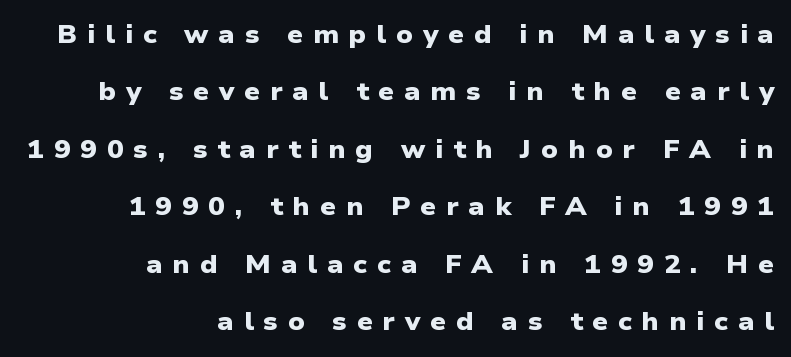
{"bold": "yes", "underline": "no", "align": "right", "line_spacing": "loose", "line_spacing_ratio": 2.3, "letter_spacing": "wide", "letter_spacing_em": 0.39, "glyph_px": 25}
